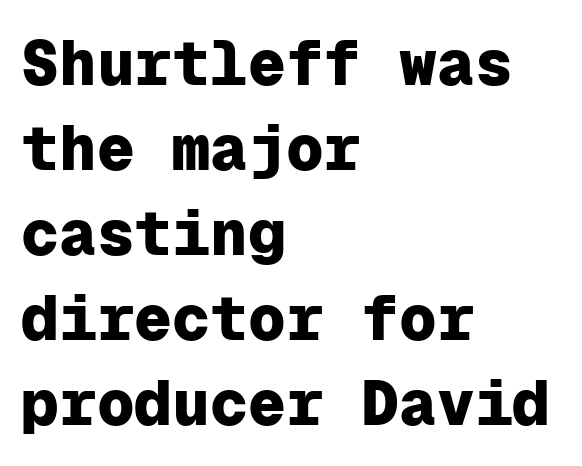
Q: Is the text bold? A: Yes.
Q: Is the text italic (slanted)? A: No, it is upright.
Q: Is the typeface a serif or a sans-serif typeface? A: Sans-serif.
Q: Is the text underlined? A: No.
Q: How is the paragraph aligned? A: Left-aligned.
Q: Is the spacing between letters normal or unusually wide? A: Normal.
Q: Is the spacing between lines tight, normal or loose? A: Normal.
Q: Width (condensed, normal, or wide)? A: Normal.
Q: Stroke contrast? A: Low.
Q: x-height? A: Medium.
Q: Monospaced? A: Yes.
